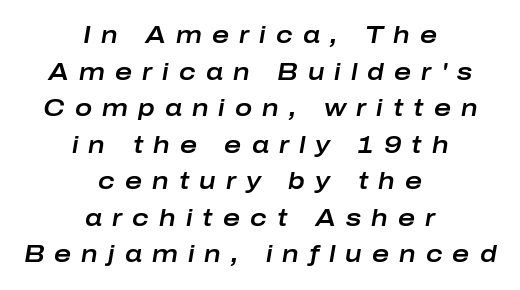
The image shows 23 px text type, italic (leaning right); set centered, normal line spacing (1.59x), unusually wide letter spacing (+0.44 em), not underlined.
